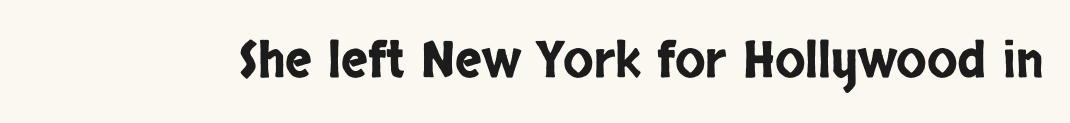
You can tell from the bare stems that sans-serif type was used. The tracking reads as untouched default to a designer's eye. The area under the type is left untouched. This is the regular roman posture of the typeface. Character widths vary here, with narrow letters taking less room than wide ones.
